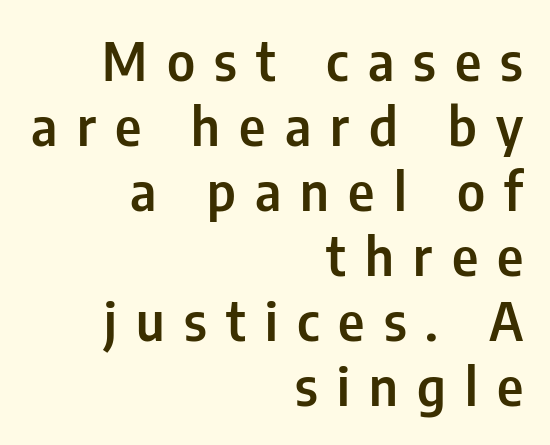
Q: Is the text italic (slanted)? A: No, it is upright.
Q: Is the typeface a serif or a sans-serif typeface? A: Sans-serif.
Q: Is the text underlined? A: No.
Q: How is the paragraph aligned? A: Right-aligned.
Q: Is the spacing between letters normal or unusually wide? A: Unusually wide.
Q: Is the spacing between lines tight, normal or loose? A: Normal.
Q: Width (condensed, normal, or wide)? A: Condensed.
Q: Stroke contrast? A: Low.
Q: x-height? A: Medium.
Q: Monospaced? A: No.
